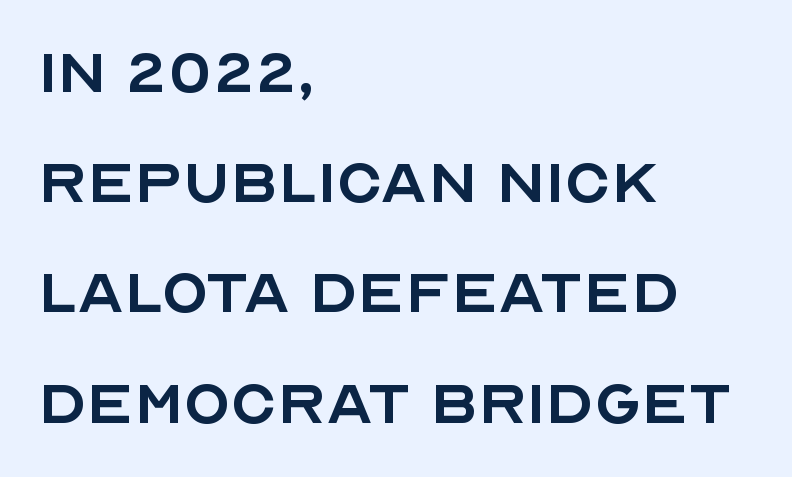
Q: Is the text bold? A: No.
Q: Is the text italic (slanted)? A: No, it is upright.
Q: Is the typeface a serif or a sans-serif typeface? A: Sans-serif.
Q: Is the text underlined? A: No.
Q: How is the paragraph aligned? A: Left-aligned.
Q: Is the spacing between letters normal or unusually wide? A: Normal.
Q: Is the spacing between lines tight, normal or loose? A: Normal.
Q: Width (condensed, normal, or wide)? A: Normal.
Q: x-height? A: Large.
Q: Monospaced? A: No.
